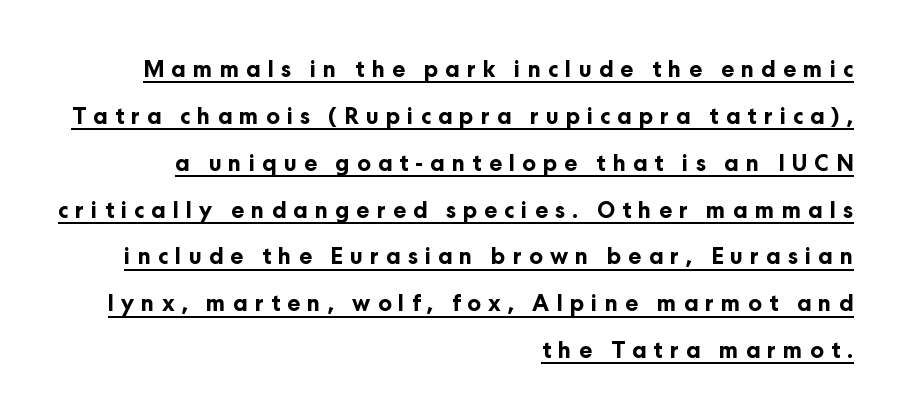
The image shows 22 px bold type, upright; set right-aligned, loose line spacing (2.13x), unusually wide letter spacing (+0.32 em), underlined.
